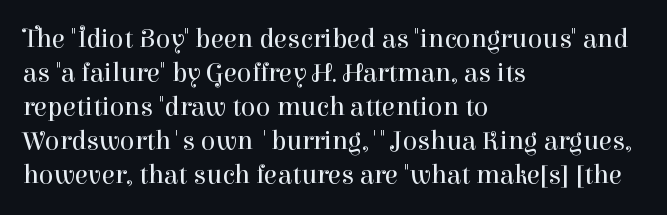
{"italic": "no", "bold": "no", "underline": "no", "align": "left", "line_spacing": "normal", "line_spacing_ratio": 1.26, "letter_spacing": "normal", "letter_spacing_em": 0.0, "glyph_px": 27}
